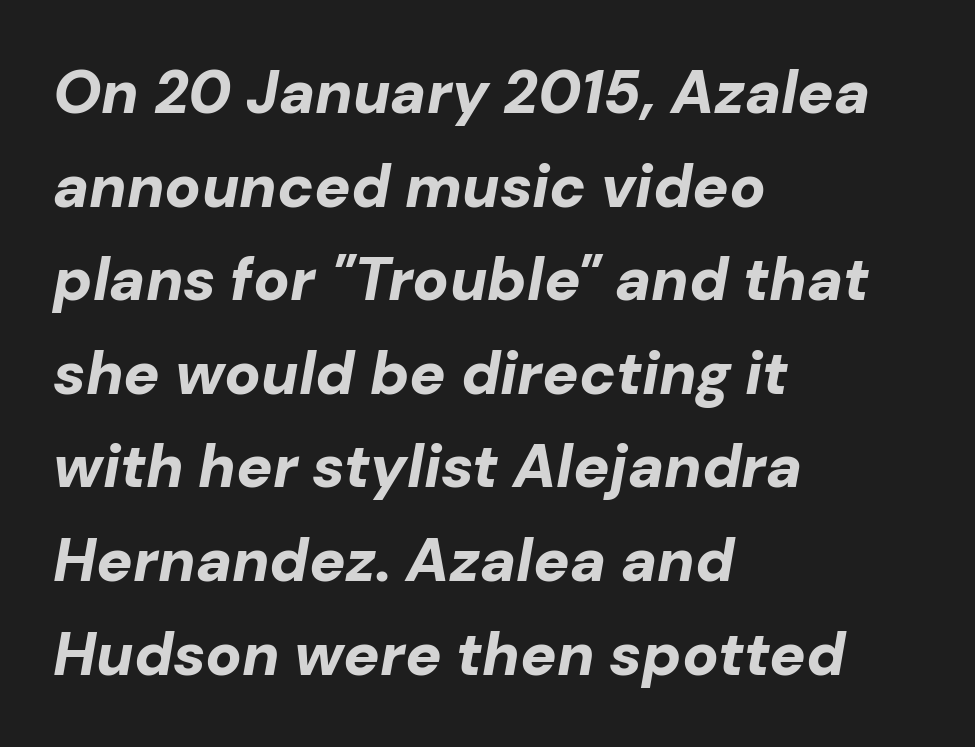
{"italic": "yes", "lean": "right", "slant_degrees": 10, "bold": "yes", "weight": "bold", "width": "normal", "stroke_contrast": "low", "x_height": "medium", "monospaced": "no", "underline": "no", "align": "left", "line_spacing": "normal", "line_spacing_ratio": 1.56, "letter_spacing": "normal", "letter_spacing_em": 0.0, "glyph_px": 60}
